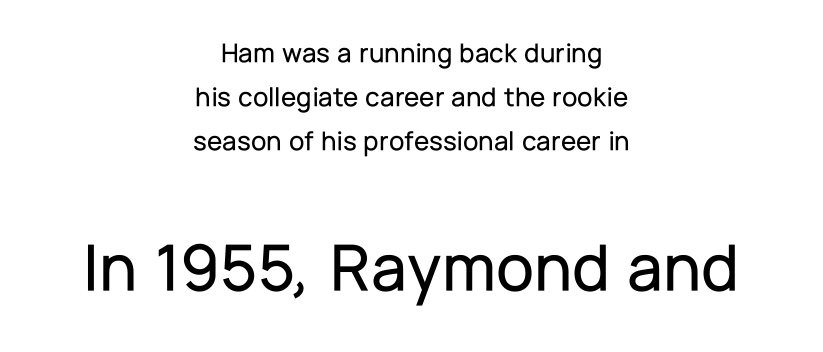
One-word summary of the alignment: center. Nothing unusual about the tracking: characters are spaced as the font intends. Unlike a traditional serif, this face leaves its strokes unadorned. Does the lettering tilt? It doesn't — this is upright. Do the characters align in a grid? No, the font is proportional. Size contrast runs from small at the top to large at the bottom.
